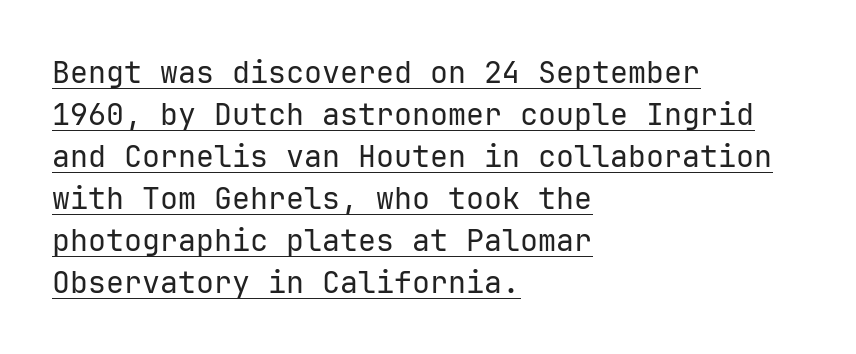
{"serif": "no", "italic": "no", "bold": "no", "weight": "regular", "width": "normal", "stroke_contrast": "low", "x_height": "medium", "monospaced": "yes", "underline": "yes", "align": "left", "line_spacing": "normal", "line_spacing_ratio": 1.4, "letter_spacing": "normal", "letter_spacing_em": 0.0, "glyph_px": 30}
